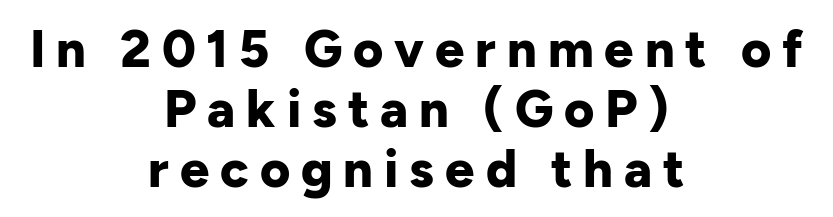
Q: Is the text bold? A: Yes.
Q: Is the text italic (slanted)? A: No, it is upright.
Q: Is the typeface a serif or a sans-serif typeface? A: Sans-serif.
Q: Is the text underlined? A: No.
Q: How is the paragraph aligned? A: Centered.
Q: Is the spacing between letters normal or unusually wide? A: Unusually wide.
Q: Is the spacing between lines tight, normal or loose? A: Tight.
Q: Width (condensed, normal, or wide)? A: Normal.
Q: Stroke contrast? A: Low.
Q: x-height? A: Medium.
Q: Monospaced? A: No.
